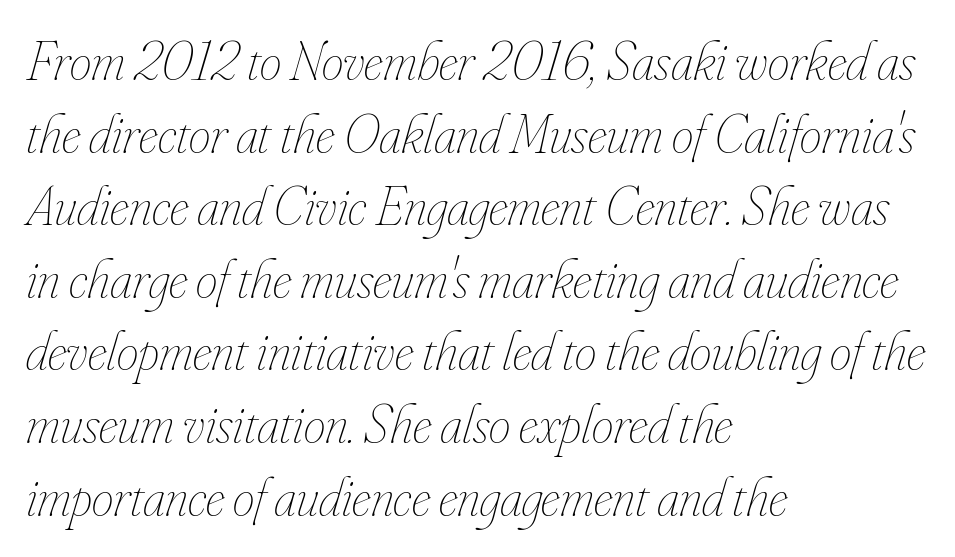
{"italic": "yes", "lean": "right", "slant_degrees": 16, "bold": "no", "weight": "thin", "width": "condensed", "stroke_contrast": "low", "x_height": "small", "monospaced": "no", "underline": "no", "align": "left", "line_spacing": "normal", "line_spacing_ratio": 1.32, "letter_spacing": "normal", "letter_spacing_em": 0.0, "glyph_px": 55}
